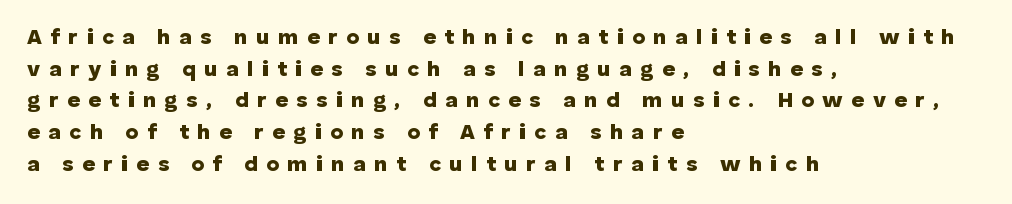
The image shows 22 px bold type, upright; set left-aligned, normal line spacing (1.44x), unusually wide letter spacing (+0.38 em), not underlined.
